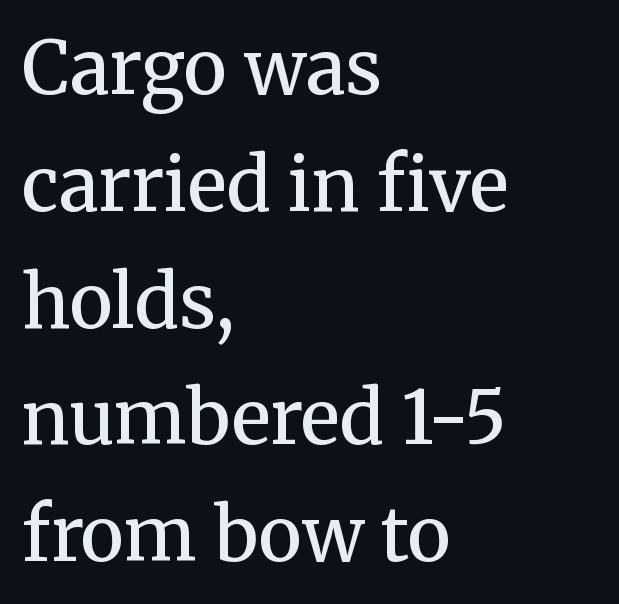
Q: Is the text bold? A: Semi-bold.
Q: Is the text italic (slanted)? A: No, it is upright.
Q: Is the typeface a serif or a sans-serif typeface? A: Serif.
Q: Is the text underlined? A: No.
Q: How is the paragraph aligned? A: Left-aligned.
Q: Is the spacing between letters normal or unusually wide? A: Normal.
Q: Is the spacing between lines tight, normal or loose? A: Normal.
Q: Width (condensed, normal, or wide)? A: Normal.
Q: Stroke contrast? A: Medium.
Q: x-height? A: Medium.
Q: Monospaced? A: No.
